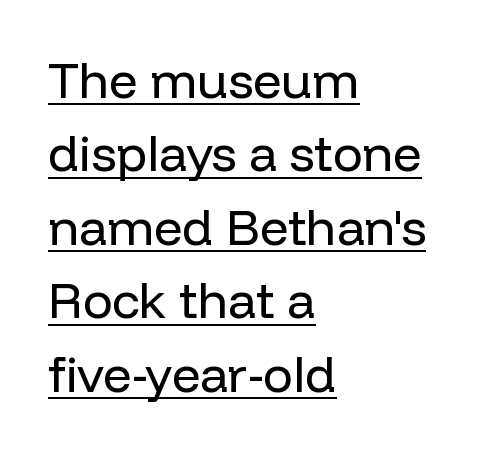
The image shows 50 px regular-weight sans-serif type, upright; set left-aligned, normal line spacing (1.47x), normal letter spacing, underlined; low stroke contrast and a medium x-height.
